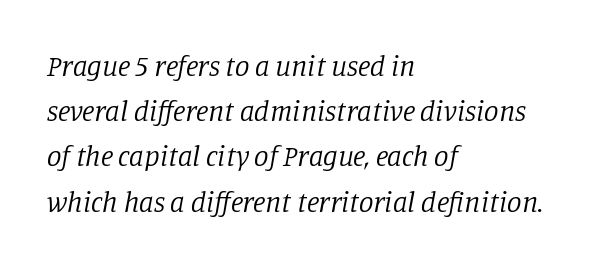
What kind of face is this? One with serifs. The gap between lines stays unmarked. The weight tops out at a normal text grade. Tracking value appears to be zero — textbook default spacing. Emphasis-style slanted type is in use. If you drew a ruler down the left edge, every line would touch it.
